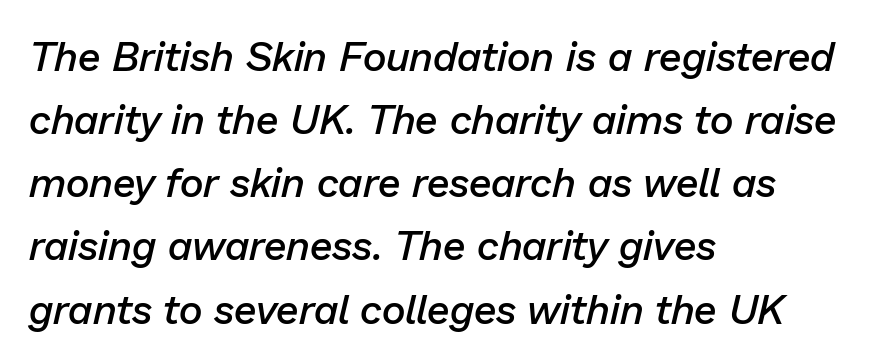
The image shows 41 px semibold type, italic (leaning right); set left-aligned, normal line spacing (1.54x), normal letter spacing, not underlined; low stroke contrast and a medium x-height.
